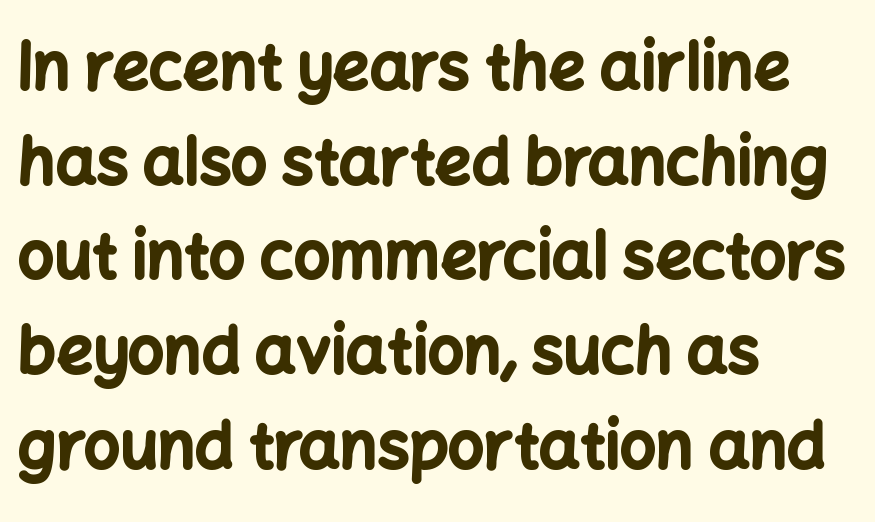
The image shows 64 px bold sans-serif type, upright; set left-aligned, normal line spacing (1.48x), normal letter spacing, not underlined; low stroke contrast and a medium x-height.
